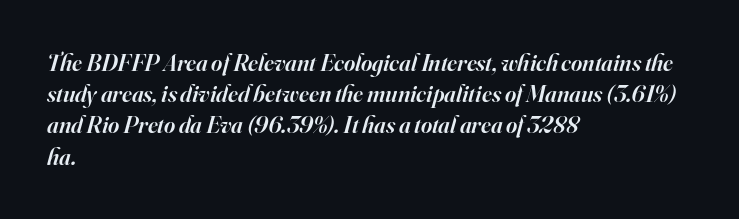
Q: Is the text bold? A: Semi-bold.
Q: Is the text italic (slanted)? A: Yes, it leans right by about 16 degrees.
Q: Is the text underlined? A: No.
Q: How is the paragraph aligned? A: Left-aligned.
Q: Is the spacing between letters normal or unusually wide? A: Normal.
Q: Is the spacing between lines tight, normal or loose? A: Normal.
